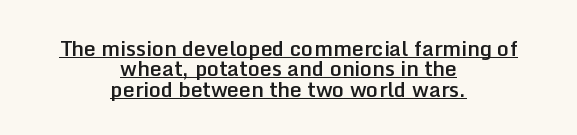
The image shows 21 px text type, upright; set centered, tight line spacing (0.97x), normal letter spacing, underlined.
